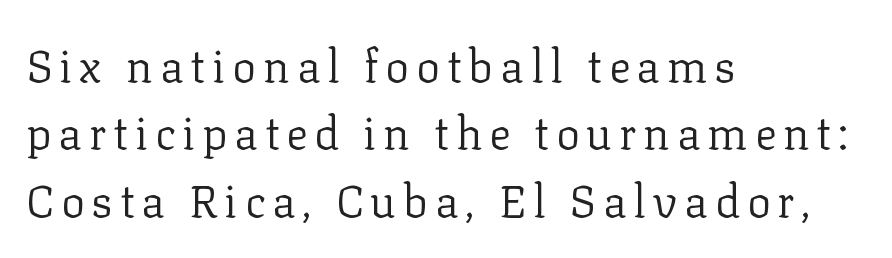
The image shows 45 px regular-weight serif type, upright; set left-aligned, normal line spacing (1.5x), not underlined; low stroke contrast and a medium x-height.
